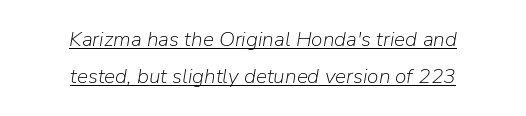
{"italic": "yes", "lean": "right", "slant_degrees": 9, "bold": "no", "underline": "yes", "align": "center", "line_spacing_ratio": 1.77, "letter_spacing": "normal", "letter_spacing_em": 0.0, "glyph_px": 21}
